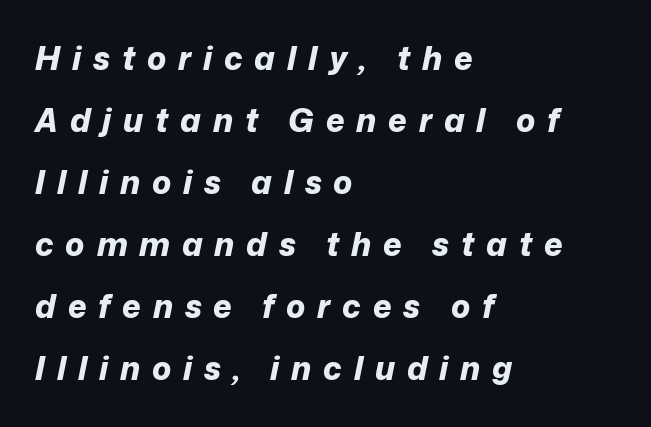
The image shows 32 px bold type, italic (leaning right); set left-aligned, loose line spacing (1.94x), unusually wide letter spacing (+0.37 em), not underlined; low stroke contrast and a medium x-height.
